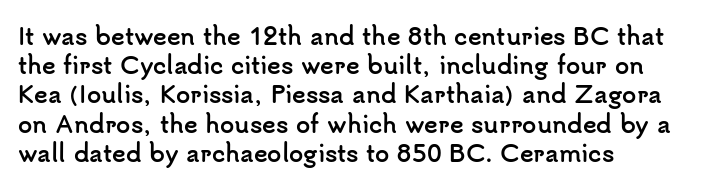
Q: Is the text bold? A: Yes.
Q: Is the text italic (slanted)? A: No, it is upright.
Q: Is the text underlined? A: No.
Q: How is the paragraph aligned? A: Left-aligned.
Q: Is the spacing between letters normal or unusually wide? A: Normal.
Q: Is the spacing between lines tight, normal or loose? A: Normal.
